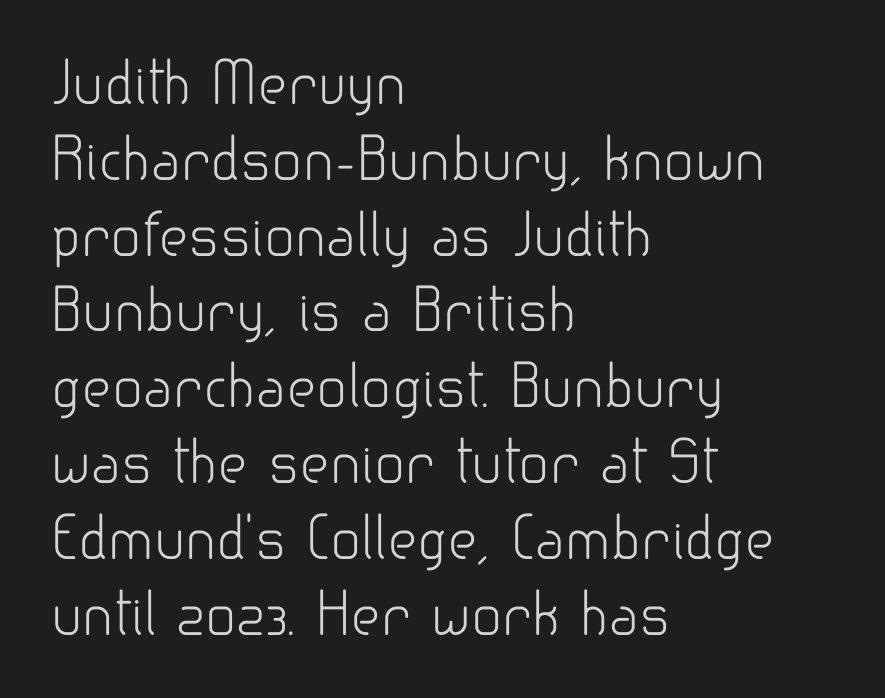
Q: Is the text bold? A: No.
Q: Is the text italic (slanted)? A: No, it is upright.
Q: Is the typeface a serif or a sans-serif typeface? A: Sans-serif.
Q: Is the text underlined? A: No.
Q: How is the paragraph aligned? A: Left-aligned.
Q: Is the spacing between letters normal or unusually wide? A: Normal.
Q: Is the spacing between lines tight, normal or loose? A: Normal.
Q: Width (condensed, normal, or wide)? A: Normal.
Q: Stroke contrast? A: Low.
Q: x-height? A: Small.
Q: Monospaced? A: No.
